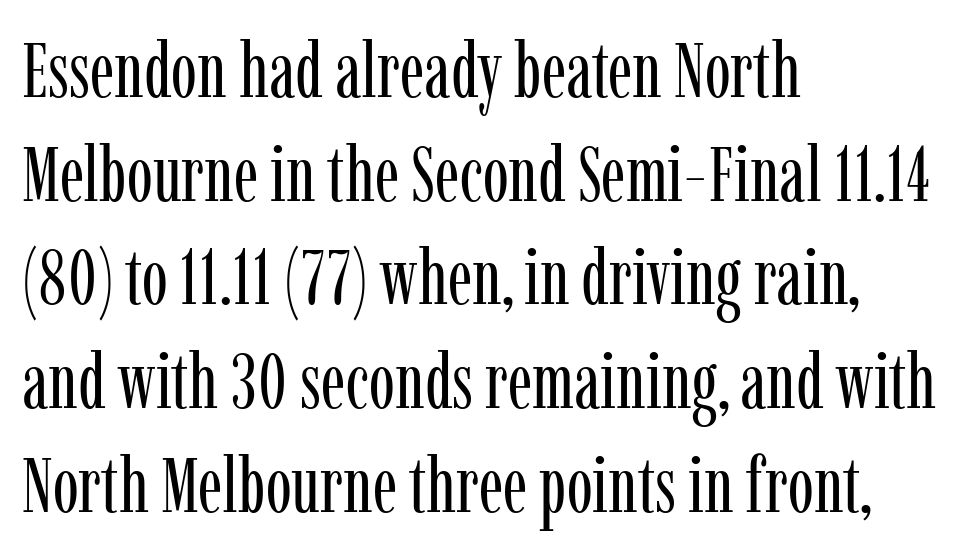
{"serif": "yes", "italic": "no", "bold": "no", "weight": "regular", "width": "condensed", "stroke_contrast": "low", "x_height": "medium", "monospaced": "no", "underline": "no", "align": "left", "line_spacing": "normal", "line_spacing_ratio": 1.33, "letter_spacing": "normal", "letter_spacing_em": 0.0, "glyph_px": 78}
